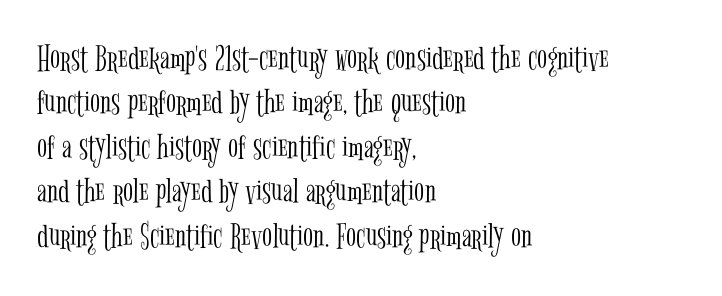
The image shows 37 px light, condensed serif type, upright; set left-aligned, line spacing 1.2x, normal letter spacing, not underlined; low stroke contrast and a medium x-height.
